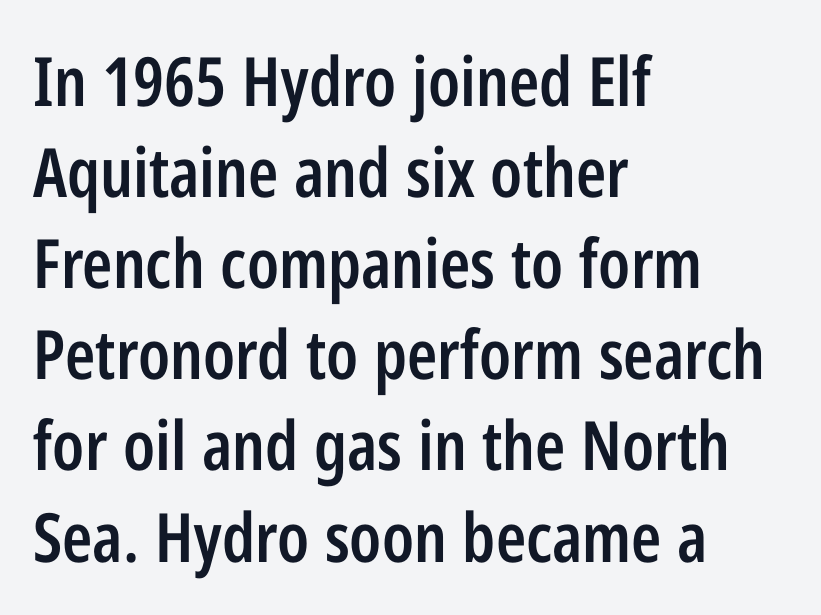
{"serif": "no", "italic": "no", "bold": "semi", "weight": "semibold", "width": "condensed", "stroke_contrast": "low", "x_height": "medium", "monospaced": "no", "underline": "no", "align": "left", "line_spacing": "normal", "line_spacing_ratio": 1.34, "letter_spacing": "normal", "letter_spacing_em": 0.0, "glyph_px": 68}
